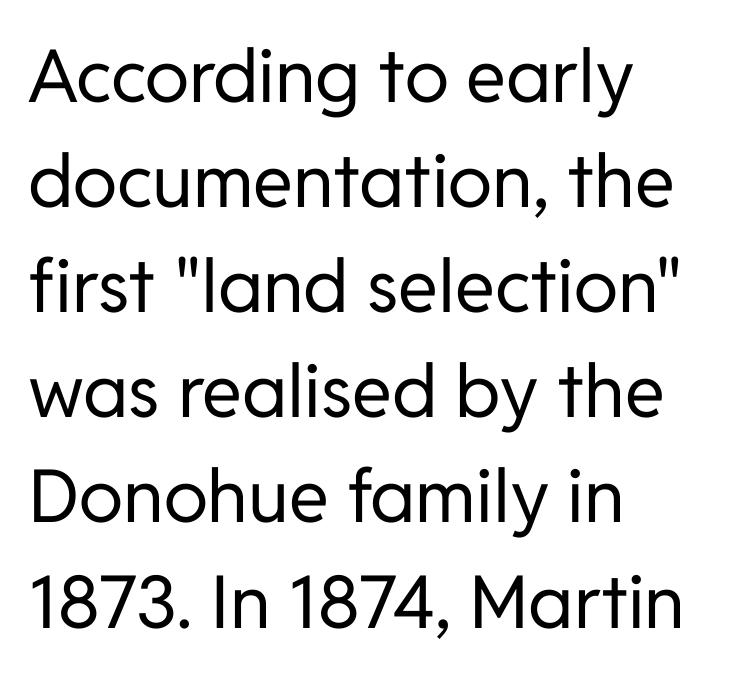
Compared with typical paragraphs, the rows here are spaced about the same. Visually the block forms a straight wall on the left and a jagged coastline on the right. Heft: none added — not bold. A roman cut, with each character standing at attention. The passage shown is not underscored anywhere.
